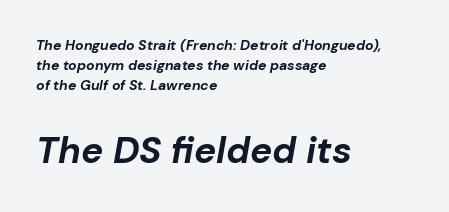
The image shows 37 px bold type, italic (leaning right); set left-aligned, normal line spacing (1.44x), normal letter spacing, not underlined; the second (bottom) block is 2.64x larger; low stroke contrast and a medium x-height.
